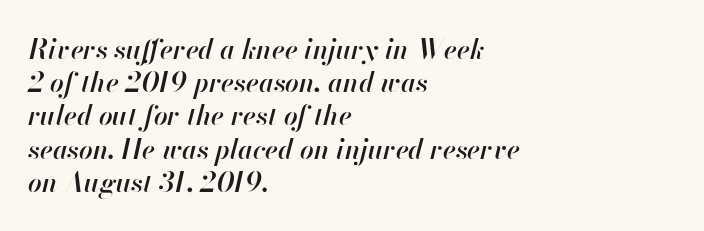
Q: Is the text bold? A: Semi-bold.
Q: Is the text italic (slanted)? A: Yes, it leans right by about 13 degrees.
Q: Is the text underlined? A: No.
Q: How is the paragraph aligned? A: Left-aligned.
Q: Is the spacing between letters normal or unusually wide? A: Normal.
